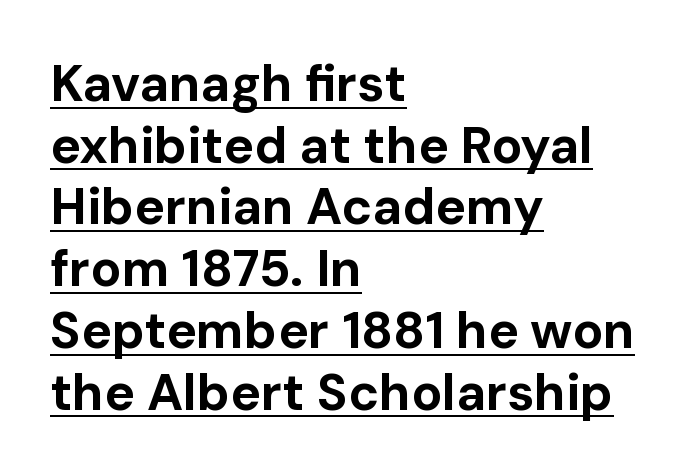
The image shows 51 px bold sans-serif type, upright; set left-aligned, line spacing 1.21x, normal letter spacing, underlined; low stroke contrast and a medium x-height.
